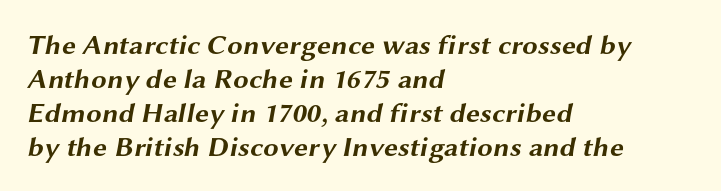
Lines of text with bare space underneath. How are the letters spaced? Ordinarily, with no added tracking. Where is the straight margin? On the left. Heft: maximum for text — a bold. Proportional: the letters do not fall into vertical columns.
